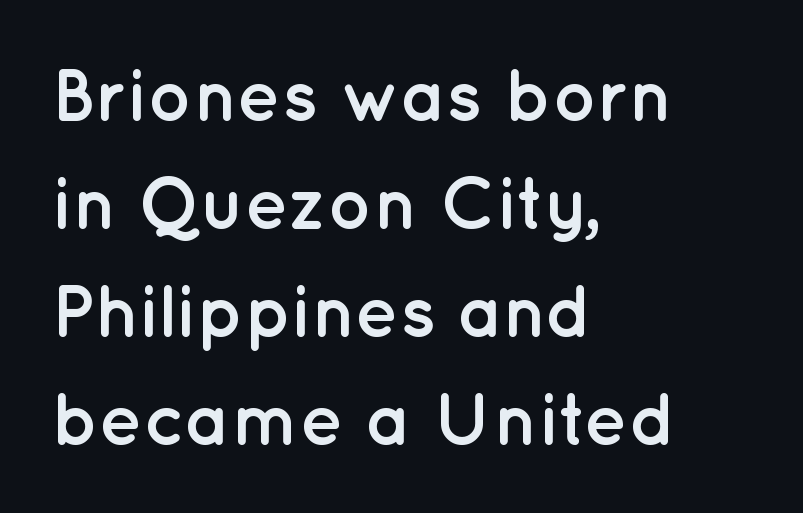
Vertical spacing — default. When letters stand straight like this, we call the style roman or upright. These lines keep a tight, regular rhythm from letter to letter. The words here are not underlined. Plenty of ink on the page — the face is bold.
